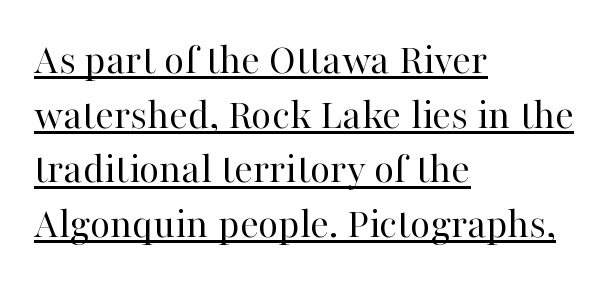
The image shows 44 px regular-weight serif type, upright; set left-aligned, line spacing 1.24x, normal letter spacing, underlined; high stroke contrast and a medium x-height.
